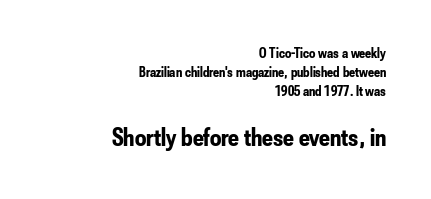
{"italic": "no", "bold": "yes", "underline": "no", "align": "right", "line_spacing": "normal", "line_spacing_ratio": 1.36, "letter_spacing": "normal", "letter_spacing_em": 0.0, "larger_block": "second", "size_ratio": 1.79, "glyph_px": 25}
